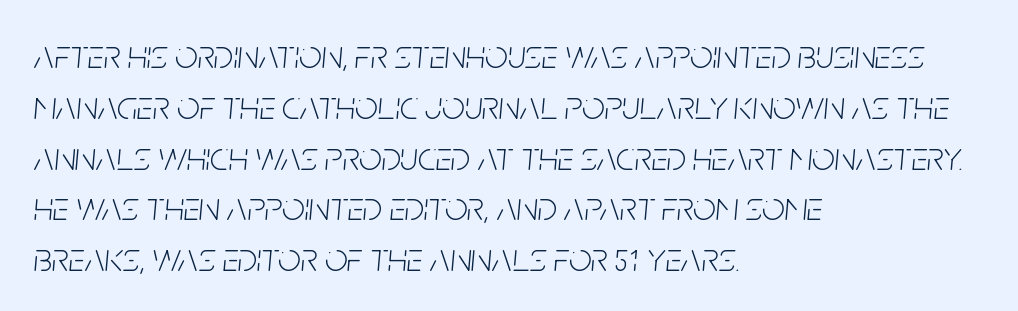
The lines sit at an ordinary, default distance from one another. The gaps between neighbouring characters are ordinary and unremarkable. These lines are rendered in a variable-pitch font. The glyphs look as if they've been sheared to an angle. The foot of each line stays bare and open.
